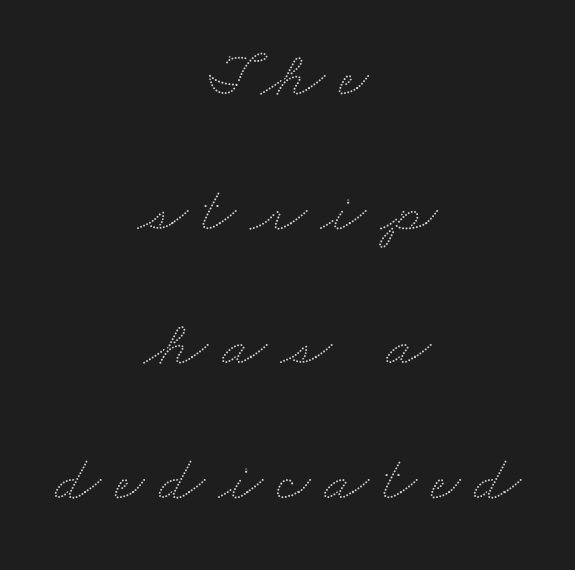
Q: Is the text underlined? A: No.
Q: How is the paragraph aligned? A: Centered.
Q: Is the spacing between letters normal or unusually wide? A: Unusually wide.
Q: Is the spacing between lines tight, normal or loose? A: Loose.
Q: Width (condensed, normal, or wide)? A: Wide.
Q: Stroke contrast? A: Low.
Q: x-height? A: Small.
Q: Monospaced? A: No.
